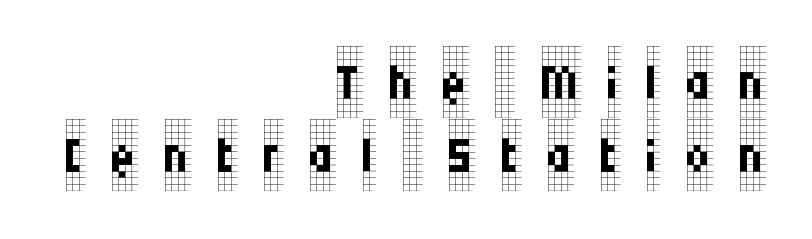
Vertically, the passage feels compressed, each row crowding the next. Letter spacing: wide. The passage is arranged like a letterhead date or caption credit — flush right. You could not count columns in this text — the font is proportionally spaced. Style check: upright. Is this a sans? No — the strokes have serifs.
